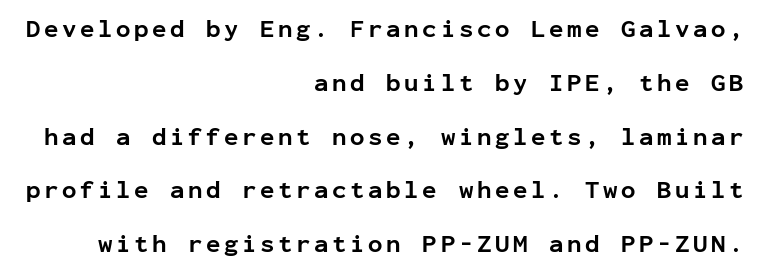
Every stem runs plumb, perpendicular to the baseline. A full-strength bold gives these letters their thick strokes. The words here are not underlined. The designer dialed line spacing up above the default. One-word summary of the alignment: right.
